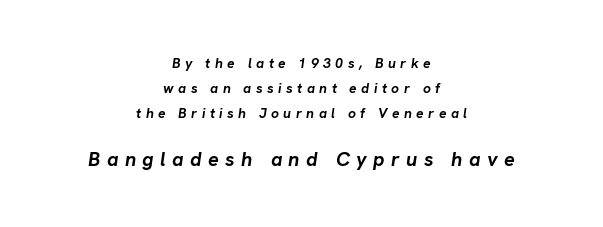
Q: Is the text bold? A: Yes.
Q: Is the text italic (slanted)? A: Yes, it leans right by about 8 degrees.
Q: Is the text underlined? A: No.
Q: How is the paragraph aligned? A: Centered.
Q: Is the spacing between letters normal or unusually wide? A: Unusually wide.
Q: Which block of text is set in a larger size, the first (top) or the second (bottom)? A: The second (bottom) one.
